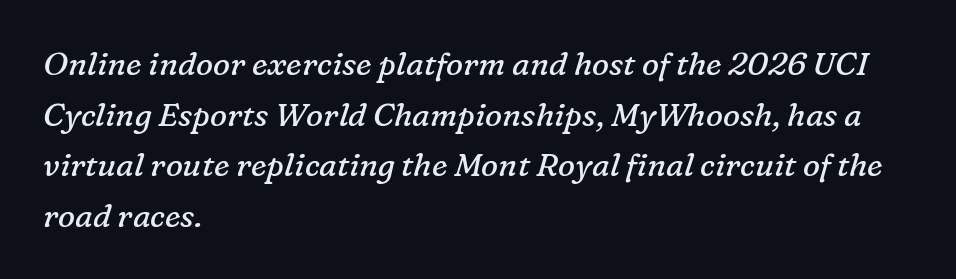
The image shows 32 px regular-weight serif type, italic (leaning right); set left-aligned, normal line spacing (1.58x), normal letter spacing, not underlined; low stroke contrast and a medium x-height.
